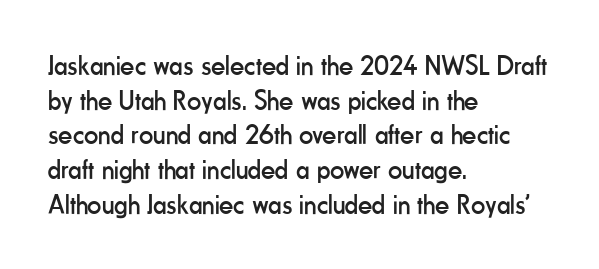
The image shows 28 px regular-weight, condensed sans-serif type, upright; set left-aligned, line spacing 1.24x, normal letter spacing, not underlined; low stroke contrast and a small x-height.
